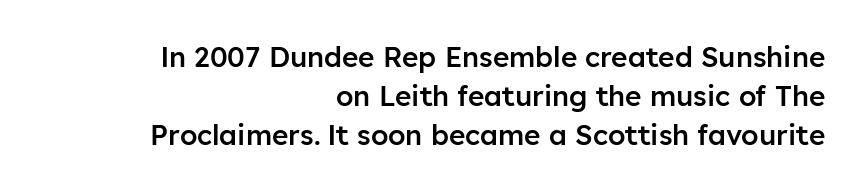
{"serif": "no", "italic": "no", "bold": "semi", "weight": "semibold", "width": "normal", "stroke_contrast": "low", "x_height": "medium", "monospaced": "no", "underline": "no", "align": "right", "line_spacing": "normal", "line_spacing_ratio": 1.39, "letter_spacing": "normal", "letter_spacing_em": 0.0, "glyph_px": 28}
